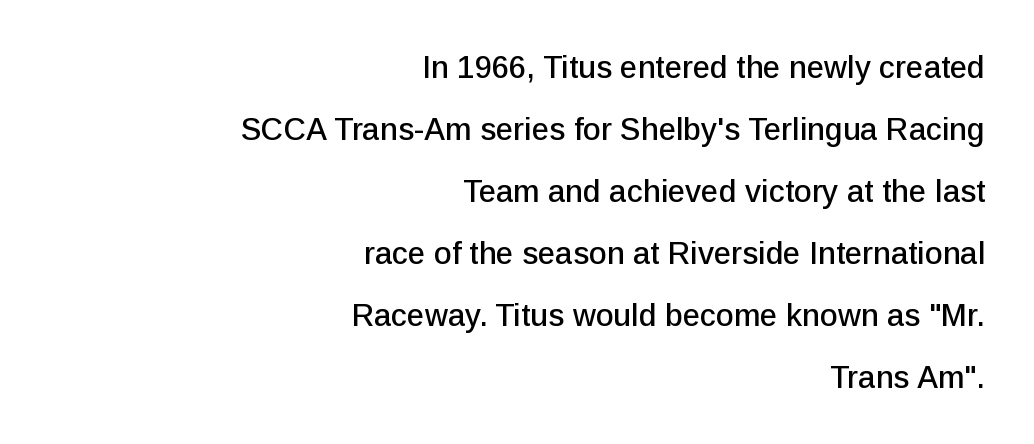
{"serif": "no", "italic": "no", "width": "normal", "stroke_contrast": "low", "x_height": "medium", "monospaced": "no", "underline": "no", "align": "right", "line_spacing": "loose", "line_spacing_ratio": 2.0, "letter_spacing": "normal", "letter_spacing_em": 0.0, "glyph_px": 31}
